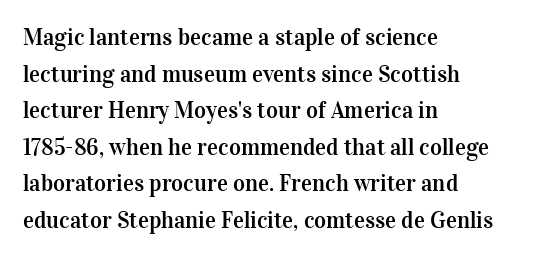
Rendered with straight, roman letterforms. Notice how the passage keeps a crisp vertical edge on the left only. A typesetter would call this leading conventional body-copy spacing. Is the letter spacing exaggerated? No — it looks like the ordinary default.
